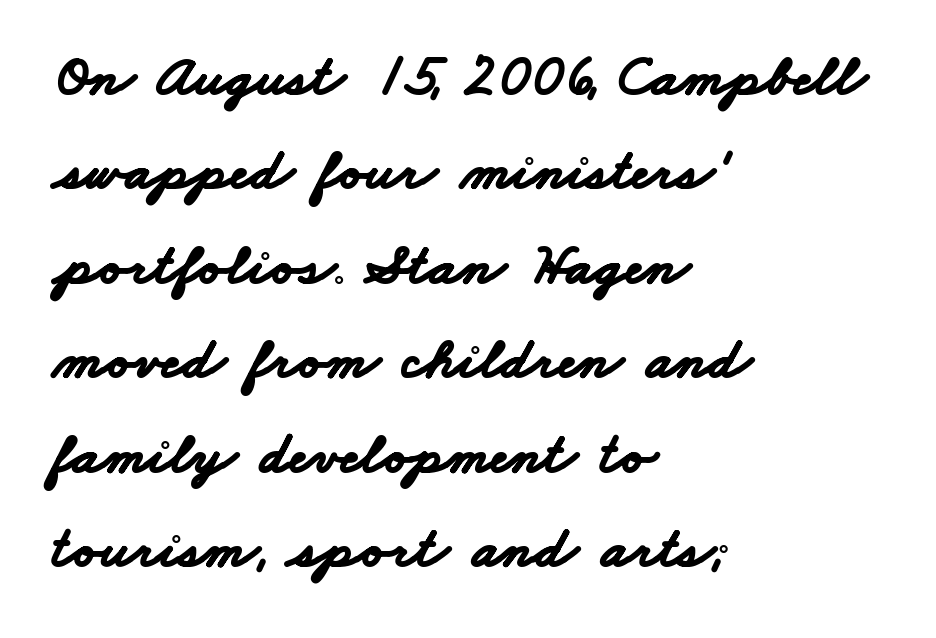
Q: Is the text bold? A: Yes.
Q: Is the typeface a serif or a sans-serif typeface? A: Sans-serif.
Q: Is the text underlined? A: No.
Q: How is the paragraph aligned? A: Left-aligned.
Q: Is the spacing between letters normal or unusually wide? A: Normal.
Q: Is the spacing between lines tight, normal or loose? A: Normal.
Q: Width (condensed, normal, or wide)? A: Wide.
Q: Stroke contrast? A: Low.
Q: x-height? A: Small.
Q: Monospaced? A: No.
